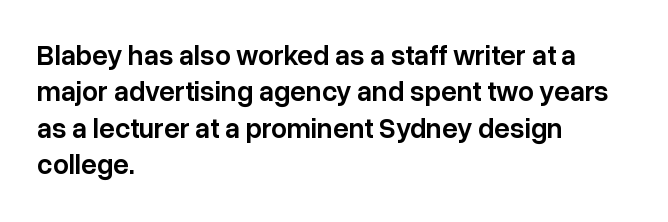
Reading down the block, your eye returns to a fixed left position each line. A normal amount of white space separates one row of letters from the next. Underlining? Definitely not there. Observe the absence of serifs on each vertical stroke in this sample. Bold? Not quite — semibold, heavier than regular but stopping short. Unlike italic type, these characters show no tilt at all.
